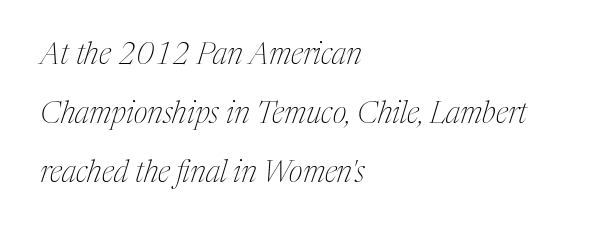
Q: Is the text bold? A: No.
Q: Is the text italic (slanted)? A: Yes, it leans right by about 17 degrees.
Q: Is the typeface a serif or a sans-serif typeface? A: Serif.
Q: Is the text underlined? A: No.
Q: How is the paragraph aligned? A: Left-aligned.
Q: Is the spacing between letters normal or unusually wide? A: Normal.
Q: Is the spacing between lines tight, normal or loose? A: Loose.
Q: Width (condensed, normal, or wide)? A: Condensed.
Q: Stroke contrast? A: Medium.
Q: x-height? A: Medium.
Q: Monospaced? A: No.
